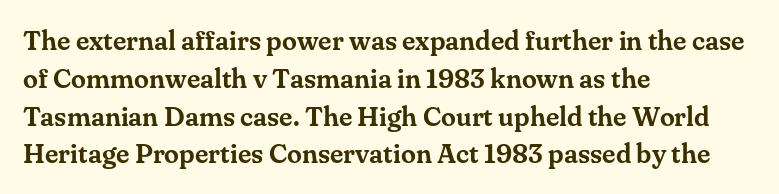
{"italic": "no", "underline": "no", "align": "left", "line_spacing": "normal", "line_spacing_ratio": 1.4, "letter_spacing": "normal", "letter_spacing_em": 0.0, "glyph_px": 27}
